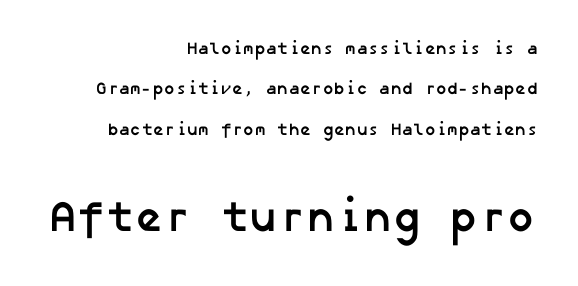
Q: Is the text bold? A: Yes.
Q: Is the typeface a serif or a sans-serif typeface? A: Sans-serif.
Q: Is the text underlined? A: No.
Q: How is the paragraph aligned? A: Right-aligned.
Q: Is the spacing between letters normal or unusually wide? A: Normal.
Q: Is the spacing between lines tight, normal or loose? A: Loose.
Q: Which block of text is set in a larger size, the first (top) or the second (bottom)? A: The second (bottom) one.
Q: Width (condensed, normal, or wide)? A: Normal.
Q: Stroke contrast? A: Low.
Q: x-height? A: Medium.
